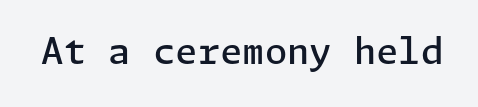
{"serif": "no", "italic": "no", "bold": "semi", "weight": "semibold", "width": "normal", "stroke_contrast": "low", "x_height": "medium", "underline": "no", "letter_spacing": "normal", "letter_spacing_em": 0.0, "glyph_px": 36}
